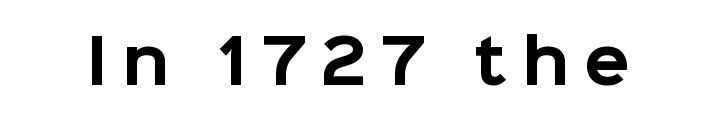
{"serif": "no", "italic": "no", "bold": "yes", "weight": "bold", "width": "normal", "stroke_contrast": "low", "x_height": "medium", "monospaced": "no", "underline": "no", "letter_spacing": "wide", "letter_spacing_em": 0.25, "glyph_px": 60}
